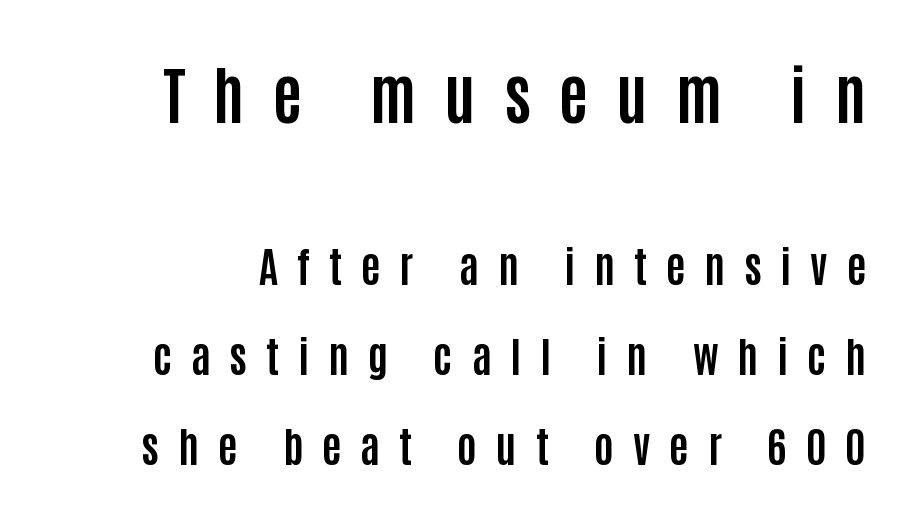
{"serif": "no", "italic": "no", "bold": "yes", "weight": "bold", "width": "condensed", "stroke_contrast": "low", "x_height": "large", "monospaced": "no", "underline": "no", "line_spacing": "loose", "line_spacing_ratio": 2.15, "letter_spacing": "wide", "letter_spacing_em": 0.45, "larger_block": "first", "size_ratio": 1.5, "glyph_px": 63}
